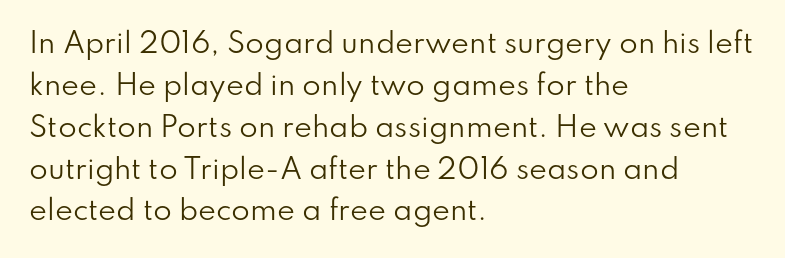
{"italic": "no", "bold": "no", "underline": "no", "align": "left", "line_spacing": "normal", "line_spacing_ratio": 1.55, "letter_spacing": "normal", "letter_spacing_em": 0.0, "glyph_px": 27}
